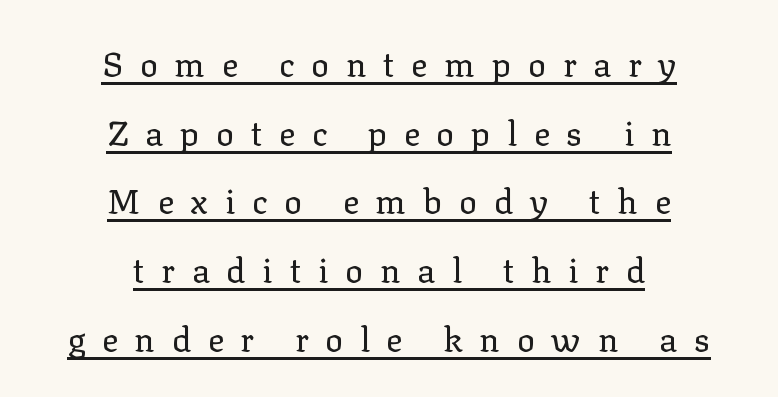
The text was rendered using a seriffed face with decorative stroke endings. The face used here is proportionally spaced, like ordinary book or web type. These lines stand farther apart than default settings would place them. This rendering widens character spacing well past its baseline value.
